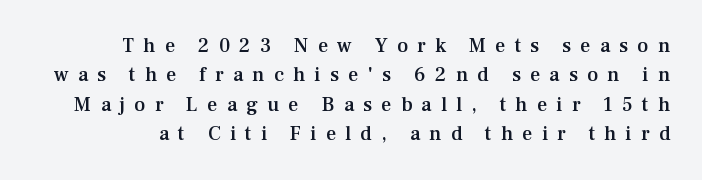
Q: Is the text bold? A: Semi-bold.
Q: Is the text italic (slanted)? A: No, it is upright.
Q: Is the text underlined? A: No.
Q: Is the spacing between letters normal or unusually wide? A: Unusually wide.
Q: Is the spacing between lines tight, normal or loose? A: Normal.
